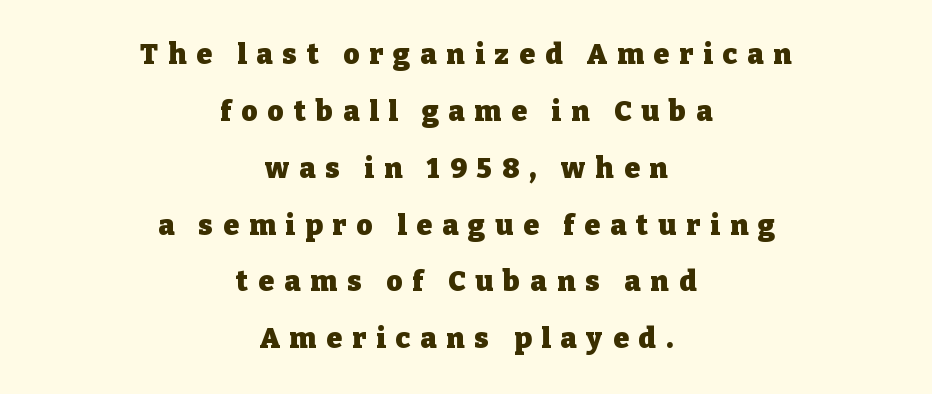
{"serif": "yes", "italic": "no", "bold": "yes", "weight": "heavy", "width": "normal", "stroke_contrast": "low", "x_height": "medium", "monospaced": "no", "underline": "no", "align": "center", "line_spacing": "loose", "line_spacing_ratio": 2.03, "letter_spacing": "wide", "letter_spacing_em": 0.36, "glyph_px": 28}
